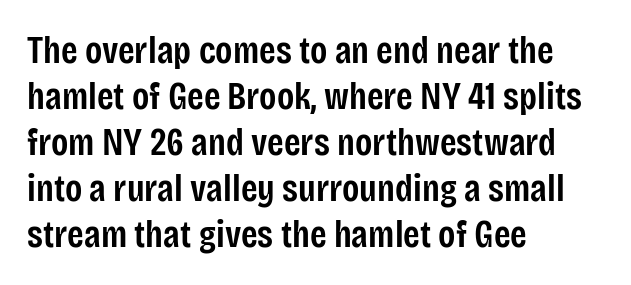
Q: Is the text bold? A: Semi-bold.
Q: Is the text italic (slanted)? A: No, it is upright.
Q: Is the typeface a serif or a sans-serif typeface? A: Sans-serif.
Q: Is the text underlined? A: No.
Q: How is the paragraph aligned? A: Left-aligned.
Q: Is the spacing between letters normal or unusually wide? A: Normal.
Q: Width (condensed, normal, or wide)? A: Condensed.
Q: Stroke contrast? A: Low.
Q: x-height? A: Large.
Q: Monospaced? A: No.
